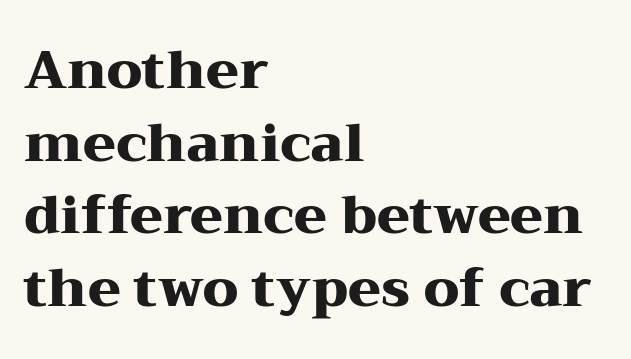
The image shows 53 px heavy, wide serif type, upright; set left-aligned, normal line spacing (1.37x), normal letter spacing, not underlined; medium stroke contrast and a medium x-height.
